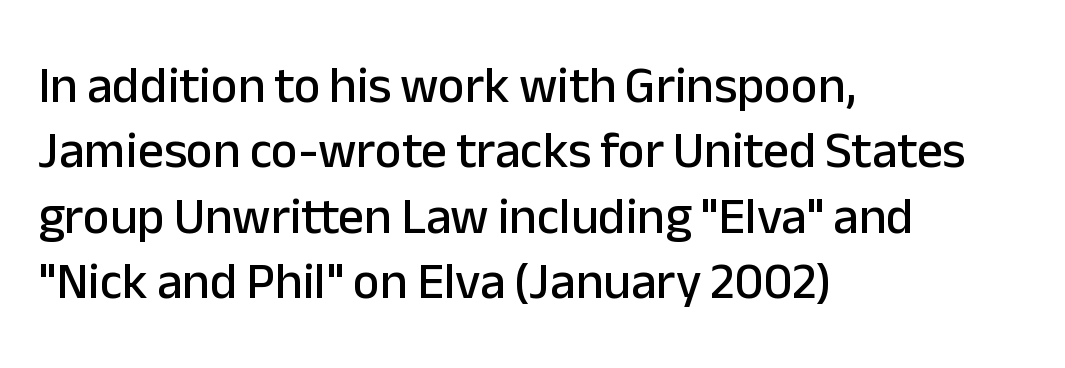
The image shows 51 px sans-serif type, upright; set left-aligned, normal line spacing (1.28x), normal letter spacing, not underlined; low stroke contrast and a medium x-height.
